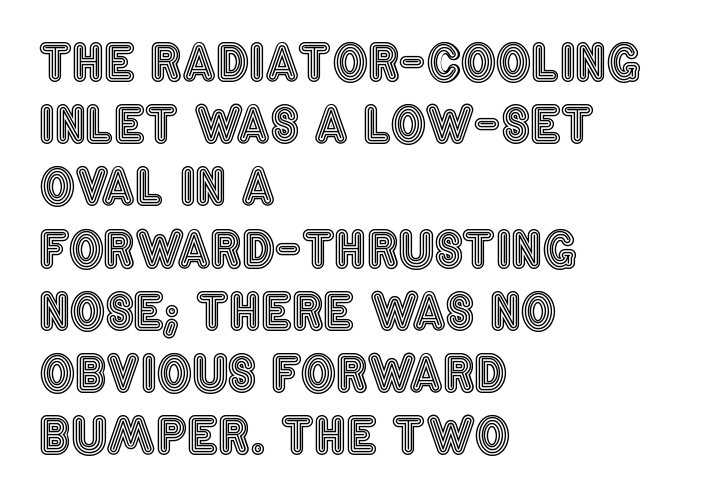
The compositor pushed each line to the left boundary. Each letter keeps its own natural width here, so spacing adapts to shape. Compared with typical paragraphs, the rows here are spaced about the same. The lettering stays uniformly vertical, giving the passage a roman look.
